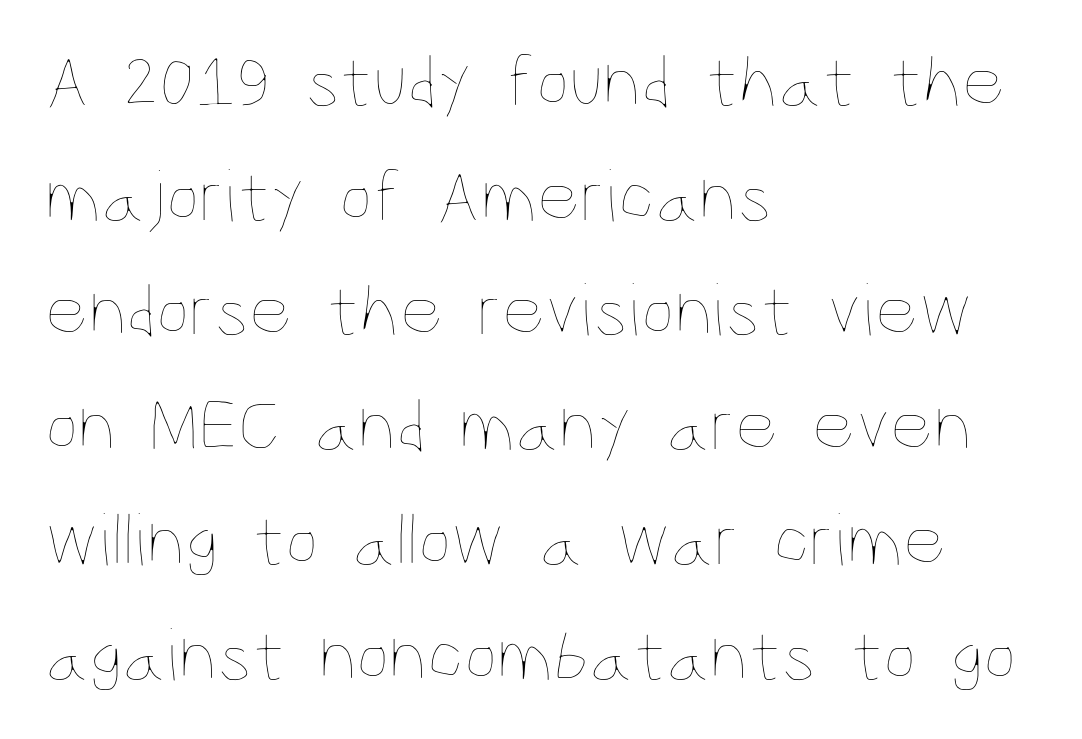
{"italic": "no", "bold": "no", "weight": "thin", "width": "condensed", "stroke_contrast": "low", "x_height": "large", "monospaced": "no", "underline": "no", "align": "left", "line_spacing": "normal", "line_spacing_ratio": 1.53, "letter_spacing": "normal", "letter_spacing_em": 0.0, "glyph_px": 75}
